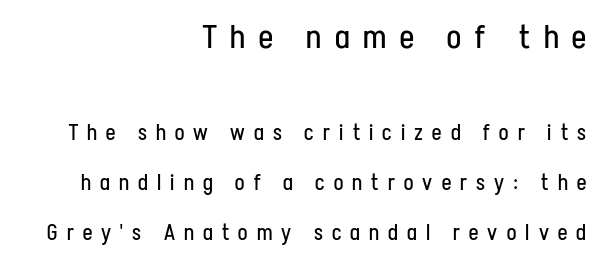
Summary of vertical rhythm: relaxed, with wide interline spacing. The composition opens big and finishes small. Characters follow at a spacing far wider than the type designer built in. A quiet, ordinary-to-light weight characterises the typeface.
